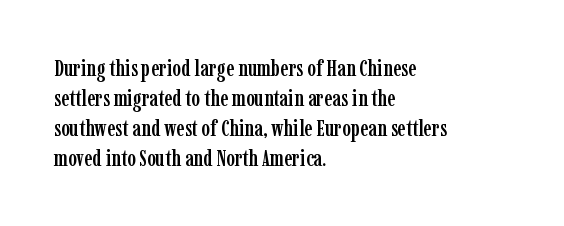
The image shows 23 px text type, upright; set left-aligned, normal line spacing (1.3x), normal letter spacing, not underlined.
